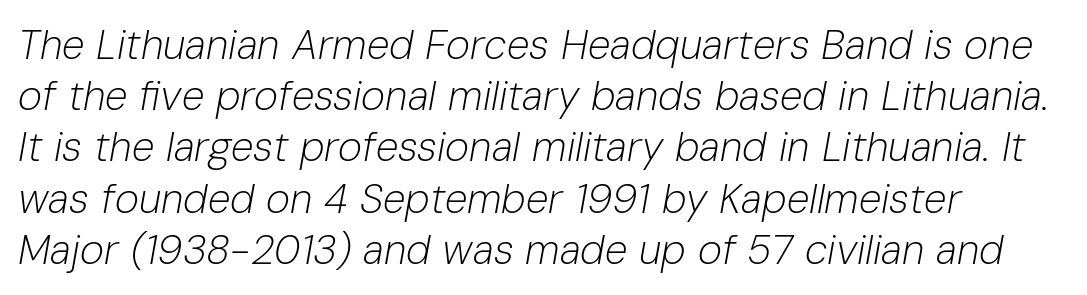
{"italic": "yes", "lean": "right", "slant_degrees": 10, "bold": "no", "weight": "light", "width": "normal", "stroke_contrast": "low", "x_height": "medium", "monospaced": "no", "underline": "no", "align": "left", "line_spacing": "normal", "line_spacing_ratio": 1.25, "letter_spacing": "normal", "letter_spacing_em": 0.0, "glyph_px": 41}
